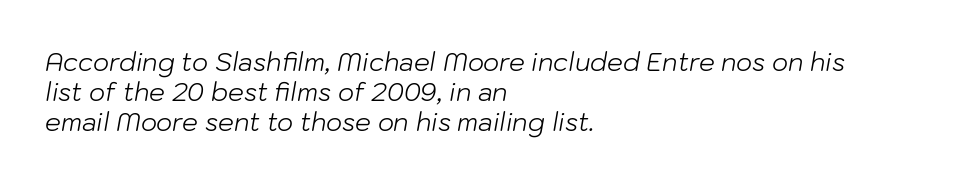
The image shows 25 px text type, italic (leaning right); set left-aligned, line spacing 1.21x, normal letter spacing, not underlined.
